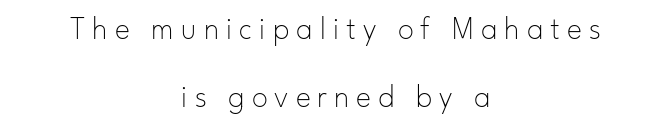
{"serif": "no", "italic": "no", "bold": "no", "weight": "thin", "width": "normal", "stroke_contrast": "low", "x_height": "small", "monospaced": "no", "underline": "no", "align": "center", "line_spacing": "loose", "line_spacing_ratio": 2.13, "letter_spacing": "wide", "letter_spacing_em": 0.22, "glyph_px": 32}
